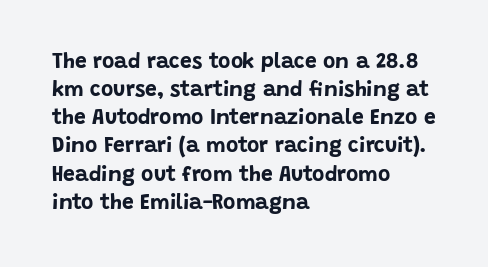
Anything drawn beneath the words? Only blank space. Evenly set lines give the paragraph a standard silhouette. In CSS terms this would be text-align: left. The font's upright variant was chosen for this text. Strokes here are thick enough to call this a true bold.
